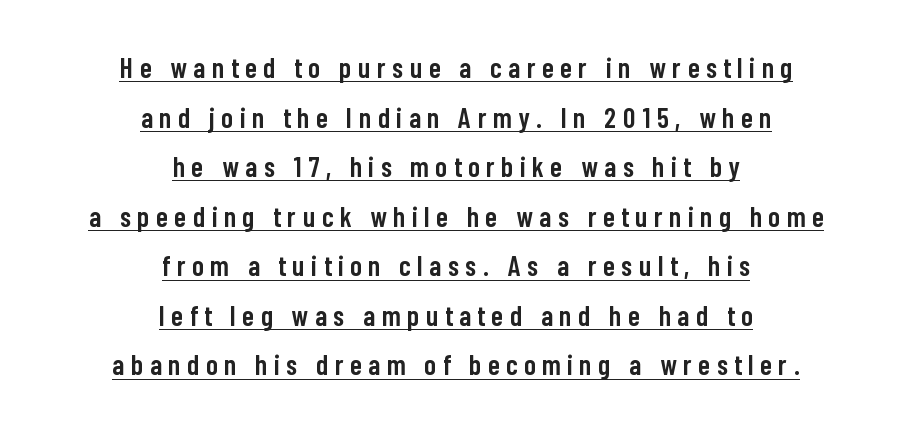
Q: Is the text bold? A: Semi-bold.
Q: Is the text italic (slanted)? A: No, it is upright.
Q: Is the typeface a serif or a sans-serif typeface? A: Sans-serif.
Q: Is the text underlined? A: Yes.
Q: How is the paragraph aligned? A: Centered.
Q: Is the spacing between letters normal or unusually wide? A: Unusually wide.
Q: Width (condensed, normal, or wide)? A: Condensed.
Q: Stroke contrast? A: Low.
Q: x-height? A: Medium.
Q: Monospaced? A: No.
